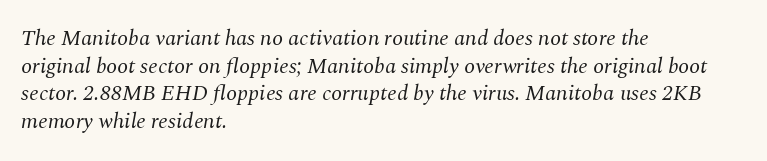
Descenders are the only things crossing below the line. Every row of glyphs begins at an identical x-position on the left. The letterforms sit at book weight or below. The tracking reads as untouched default to a designer's eye. In terms of leading, this rendering sits right in the middle.
